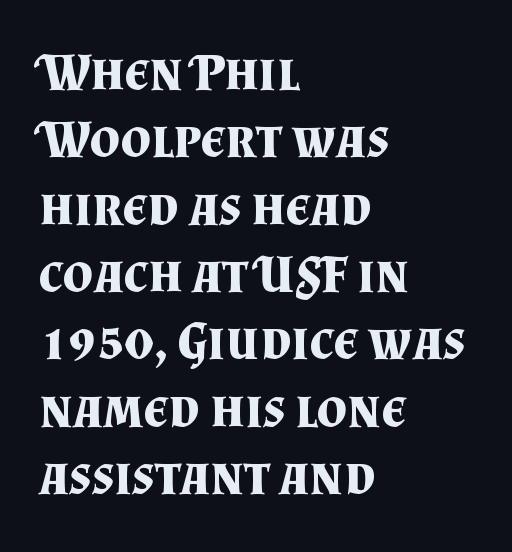
{"serif": "yes", "italic": "no", "bold": "yes", "weight": "bold", "width": "normal", "stroke_contrast": "medium", "x_height": "small", "monospaced": "no", "underline": "no", "align": "left", "line_spacing": "normal", "line_spacing_ratio": 1.27, "letter_spacing": "normal", "letter_spacing_em": 0.0, "glyph_px": 53}
